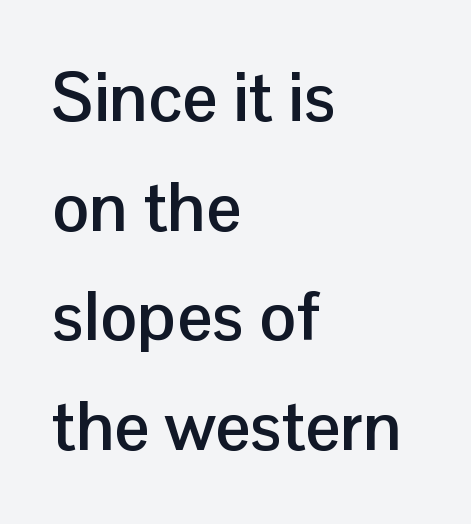
On the weight axis this lands at bold, roughly 700. Here the designer chose a conventional face with non-uniform glyph widths. Vertically, the passage feels balanced, rows spaced as you'd expect. Are there feet on the stems? There aren't — it's a sans.
